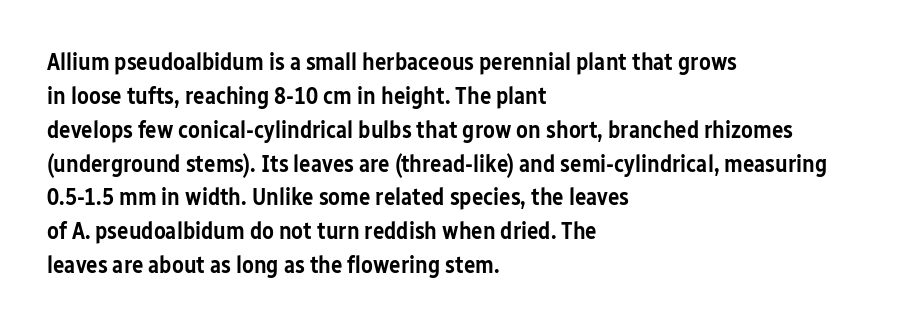
Q: Is the text bold? A: Semi-bold.
Q: Is the text italic (slanted)? A: No, it is upright.
Q: Is the text underlined? A: No.
Q: How is the paragraph aligned? A: Left-aligned.
Q: Is the spacing between letters normal or unusually wide? A: Normal.
Q: Is the spacing between lines tight, normal or loose? A: Normal.
